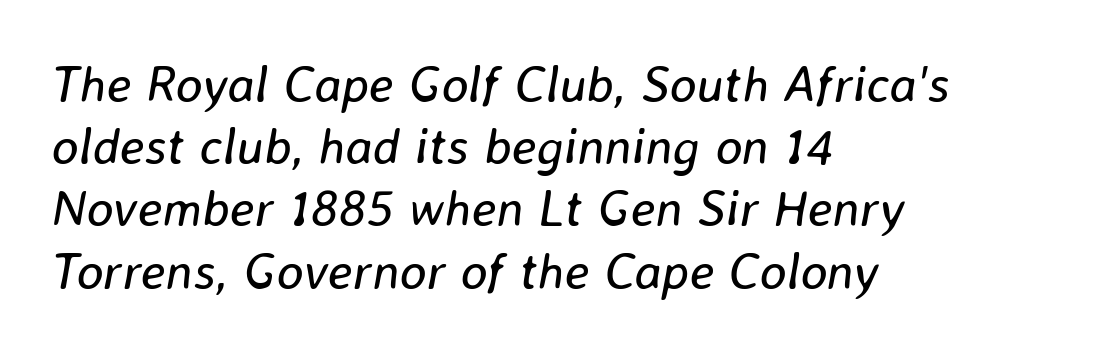
The image shows 51 px regular-weight type, italic (leaning right); set left-aligned, line spacing 1.22x, normal letter spacing, not underlined; low stroke contrast and a medium x-height.
